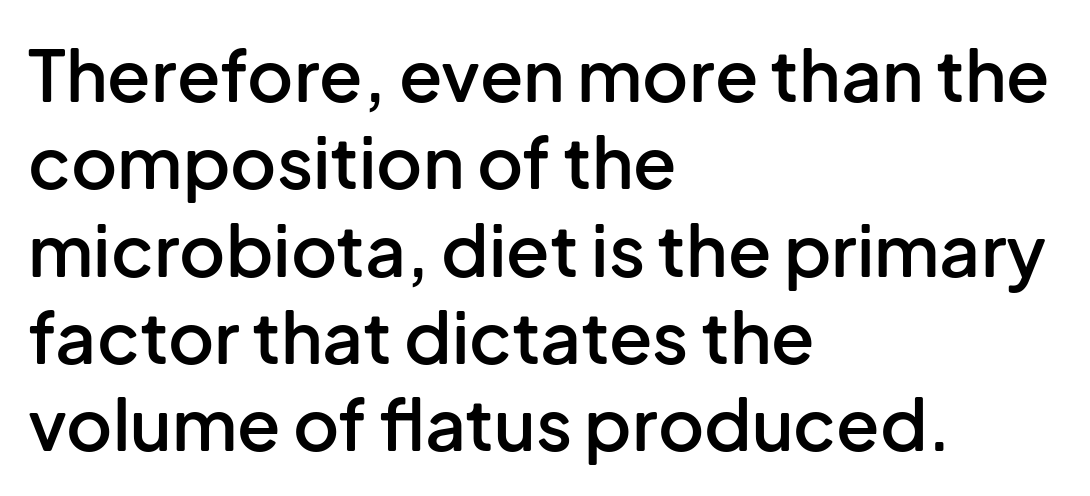
{"serif": "no", "italic": "no", "bold": "semi", "weight": "semibold", "width": "normal", "stroke_contrast": "low", "x_height": "medium", "monospaced": "no", "underline": "no", "align": "left", "line_spacing_ratio": 1.23, "letter_spacing": "normal", "letter_spacing_em": 0.0, "glyph_px": 71}
